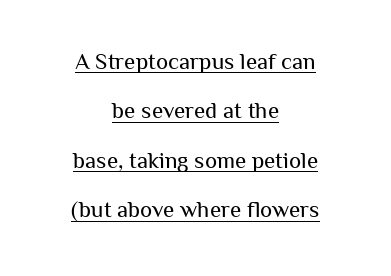
Posture: vertical. Caption: multi-line text, centered on the measure. Emphasis is given by a line drawn under the lettering. These lines keep a tight, regular rhythm from letter to letter. The cut favours lightness, reaching ordinary text weight at its darkest. The passage shown stacks its lines with a broad gap.
